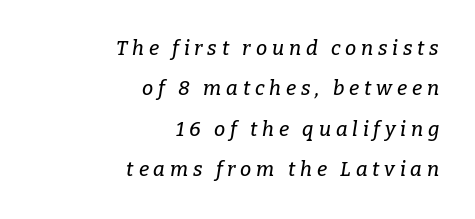
Which margin do the lines hug? The right one — the left edge is uneven. Whoever set this chose breathing room over compactness in the vertical rhythm. Rendered with sloped, italic letterforms. Any mark beneath the type? The region is blank. Letter spacing: wide.
